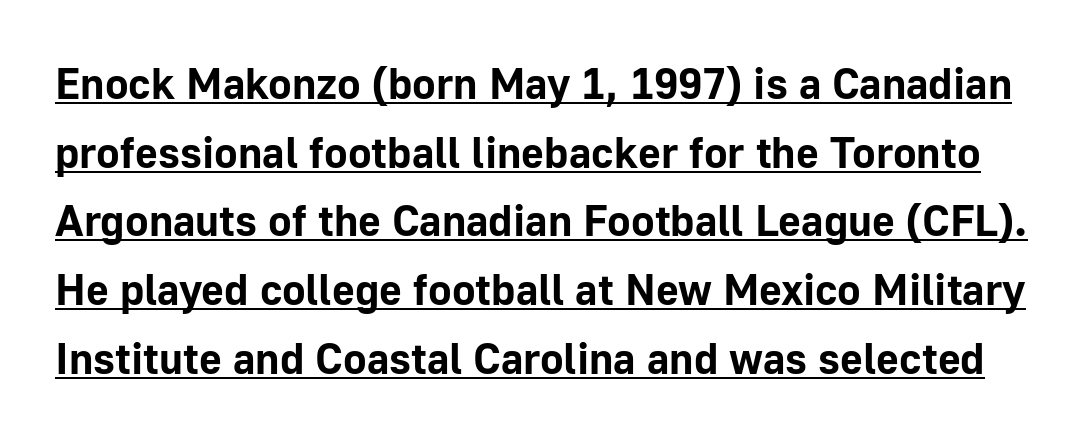
Q: Is the text bold? A: Yes.
Q: Is the text italic (slanted)? A: No, it is upright.
Q: Is the typeface a serif or a sans-serif typeface? A: Sans-serif.
Q: Is the text underlined? A: Yes.
Q: Is the spacing between letters normal or unusually wide? A: Normal.
Q: Is the spacing between lines tight, normal or loose? A: Normal.
Q: Width (condensed, normal, or wide)? A: Normal.
Q: Stroke contrast? A: Low.
Q: x-height? A: Medium.
Q: Monospaced? A: No.
